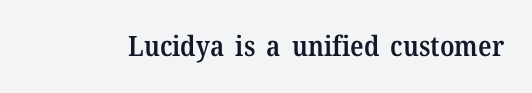
You can tell it's not italic because the verticals are truly vertical. A fair bit of extra ink — the face is semibold, not bold. Students, note that the glyphs here touch the page at normal intervals. Bare-footed words on every line. Little horizontal feet cap the strokes, marking this as serif type. Looks like regular typesetting: each glyph gets only the width it needs.
